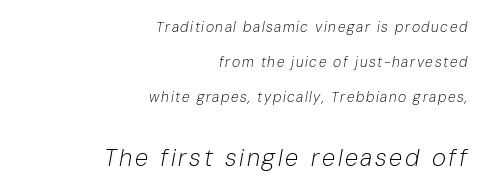
The image shows 24 px text type, italic (leaning right); set right-aligned, loose line spacing (2.5x), not underlined; the second (bottom) block is 1.71x larger.
